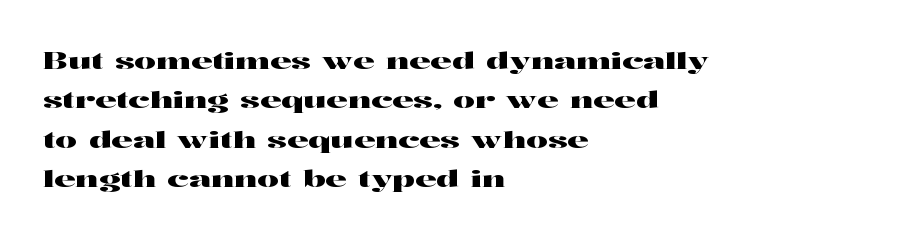
The image shows 24 px text type, upright; set left-aligned, normal line spacing (1.64x), normal letter spacing, not underlined.
